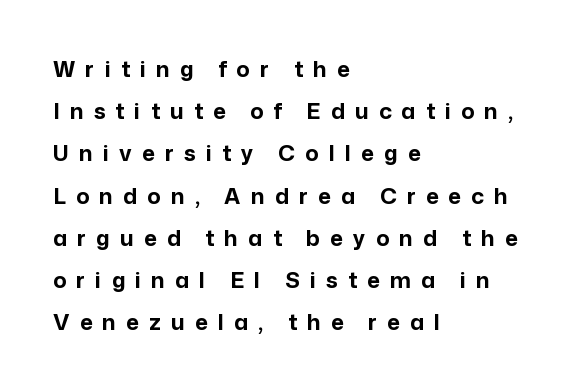
The image shows 22 px bold type, upright; set left-aligned, loose line spacing (1.92x), unusually wide letter spacing (+0.46 em), not underlined.
